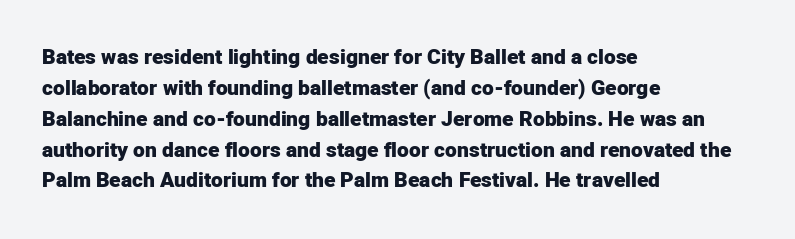
Q: Is the text bold? A: Yes.
Q: Is the text italic (slanted)? A: No, it is upright.
Q: Is the text underlined? A: No.
Q: How is the paragraph aligned? A: Left-aligned.
Q: Is the spacing between letters normal or unusually wide? A: Normal.
Q: Is the spacing between lines tight, normal or loose? A: Normal.
